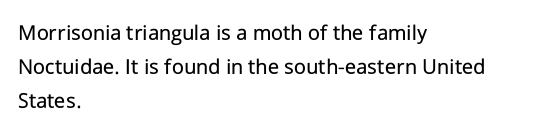
Q: Is the text bold? A: No.
Q: Is the text italic (slanted)? A: No, it is upright.
Q: Is the text underlined? A: No.
Q: How is the paragraph aligned? A: Left-aligned.
Q: Is the spacing between letters normal or unusually wide? A: Normal.
Q: Is the spacing between lines tight, normal or loose? A: Normal.
